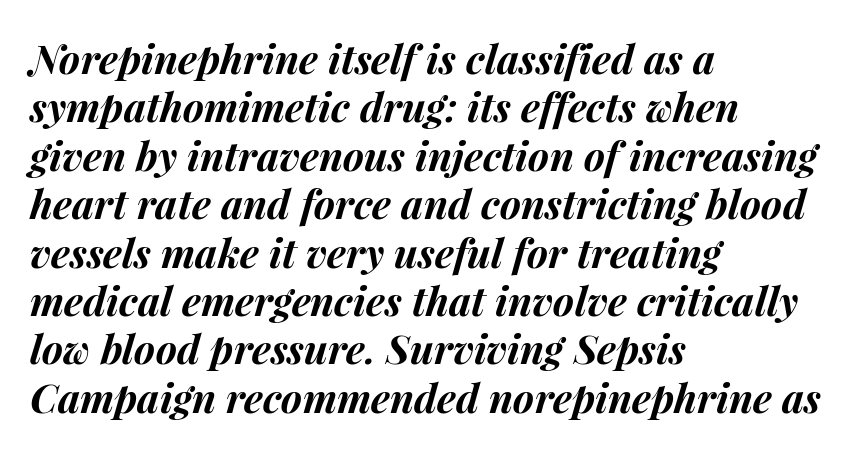
Q: Is the text bold? A: Yes.
Q: Is the text italic (slanted)? A: Yes, it leans right by about 15 degrees.
Q: Is the text underlined? A: No.
Q: How is the paragraph aligned? A: Left-aligned.
Q: Is the spacing between letters normal or unusually wide? A: Normal.
Q: Width (condensed, normal, or wide)? A: Normal.
Q: Stroke contrast? A: Medium.
Q: x-height? A: Medium.
Q: Monospaced? A: No.
